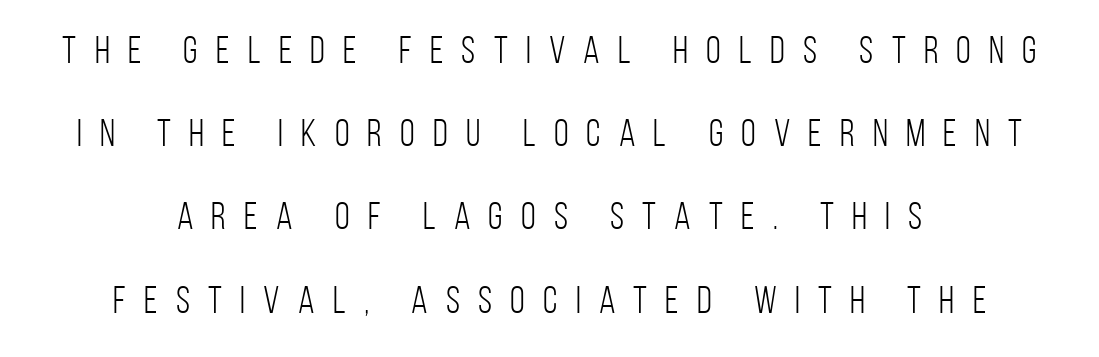
Q: Is the text bold? A: No.
Q: Is the text italic (slanted)? A: No, it is upright.
Q: Is the typeface a serif or a sans-serif typeface? A: Sans-serif.
Q: Is the text underlined? A: No.
Q: How is the paragraph aligned? A: Centered.
Q: Is the spacing between letters normal or unusually wide? A: Unusually wide.
Q: Is the spacing between lines tight, normal or loose? A: Loose.
Q: Width (condensed, normal, or wide)? A: Condensed.
Q: Stroke contrast? A: Low.
Q: x-height? A: Large.
Q: Monospaced? A: No.
